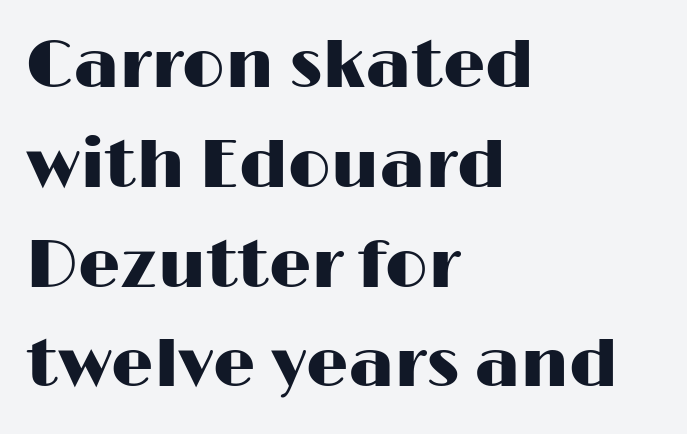
The image shows 67 px wide sans-serif type, upright; set left-aligned, normal line spacing (1.49x), normal letter spacing, not underlined; high stroke contrast and a medium x-height.
